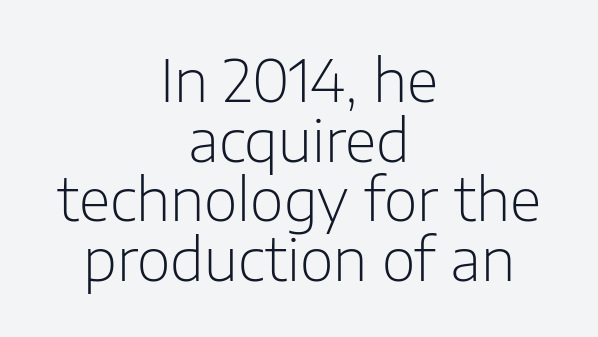
The image shows 58 px light sans-serif type, upright; set centered, tight line spacing (1.03x), normal letter spacing, not underlined; low stroke contrast and a medium x-height.
